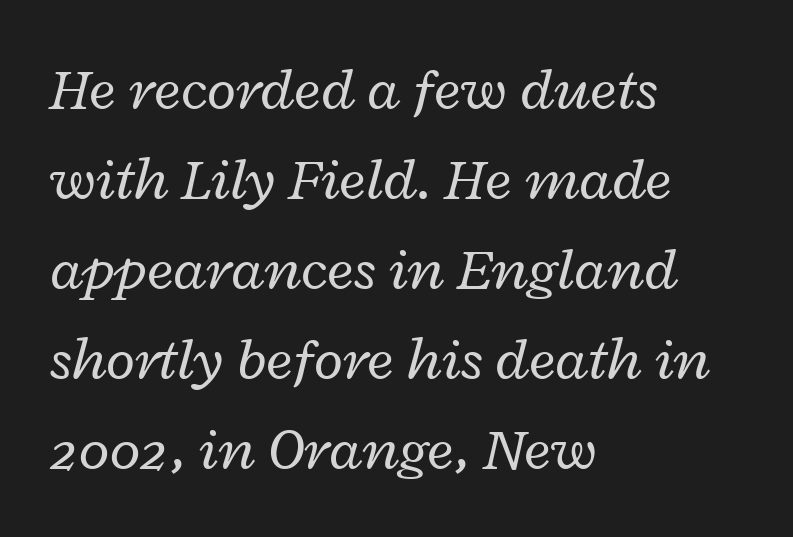
Unmarked baselines from the first word to the last. The line-height multiplier appears to be the usual default. The paragraph has a hard left edge and a soft right edge. Slanted lettering throughout. Each letter keeps its own natural width here, so spacing adapts to shape. This reads as an unemphasized weight, regular at the heaviest.
